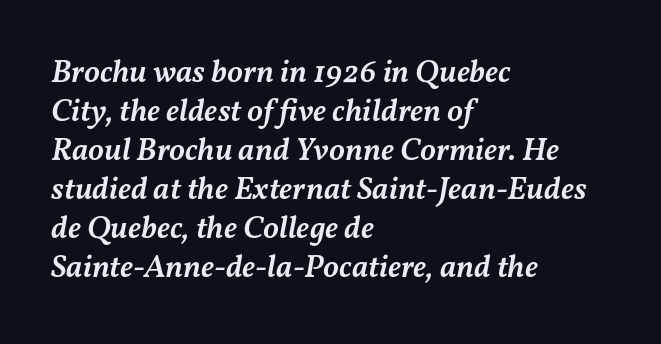
The image shows 32 px semibold type, italic (leaning right); set left-aligned, line spacing 1.22x, normal letter spacing, not underlined; medium stroke contrast and a medium x-height.
